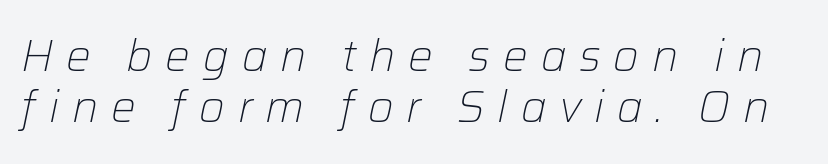
Q: Is the text bold? A: No.
Q: Is the text italic (slanted)? A: Yes, it leans right by about 12 degrees.
Q: Is the text underlined? A: No.
Q: Is the spacing between letters normal or unusually wide? A: Unusually wide.
Q: Width (condensed, normal, or wide)? A: Normal.
Q: Stroke contrast? A: Low.
Q: x-height? A: Medium.
Q: Monospaced? A: No.
